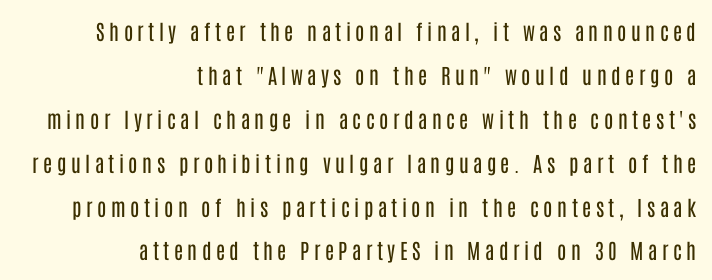
{"italic": "no", "bold": "no", "underline": "no", "align": "right", "line_spacing": "loose", "line_spacing_ratio": 2.09, "letter_spacing": "wide", "letter_spacing_em": 0.21, "glyph_px": 21}
